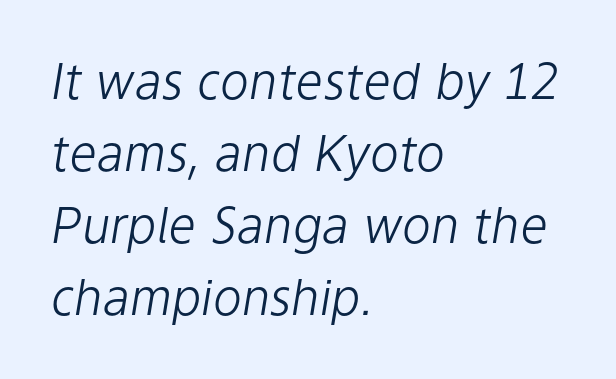
{"italic": "yes", "lean": "right", "slant_degrees": 9, "bold": "no", "weight": "light", "width": "normal", "stroke_contrast": "low", "x_height": "medium", "monospaced": "no", "underline": "no", "align": "left", "line_spacing": "normal", "line_spacing_ratio": 1.47, "letter_spacing": "normal", "letter_spacing_em": 0.0, "glyph_px": 49}
